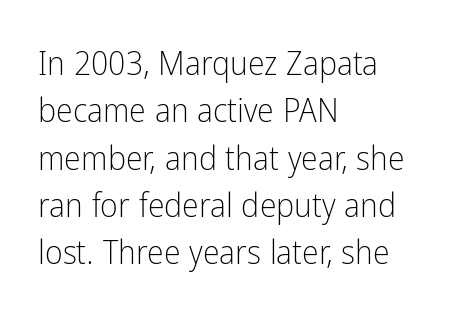
The image shows 34 px light, condensed sans-serif type, upright; set left-aligned, normal line spacing (1.39x), normal letter spacing, not underlined; low stroke contrast and a medium x-height.
